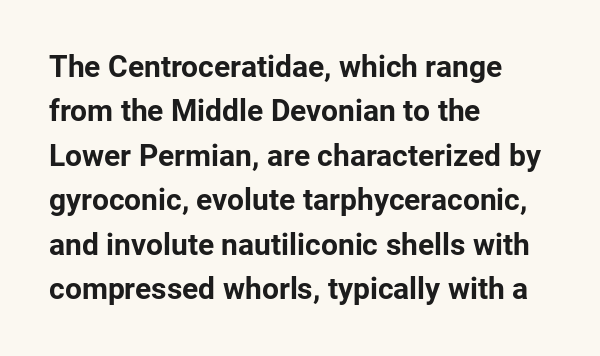
{"serif": "no", "italic": "no", "bold": "yes", "weight": "bold", "width": "normal", "stroke_contrast": "low", "x_height": "medium", "monospaced": "no", "underline": "no", "align": "left", "line_spacing": "normal", "line_spacing_ratio": 1.48, "letter_spacing": "normal", "letter_spacing_em": 0.0, "glyph_px": 30}
